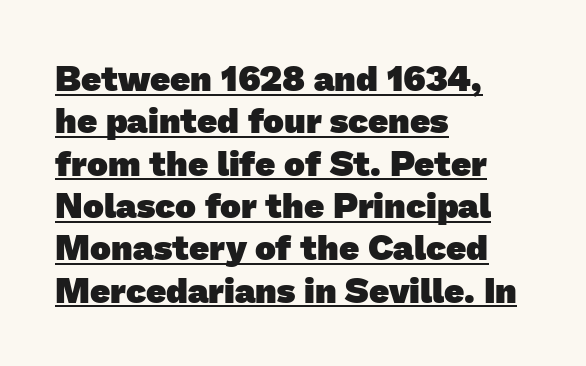
The tracking reads as untouched default to a designer's eye. The words here are underlined. Where is the straight margin? On the left. The rendering uses natural spacing where letterforms have individual widths. Stroke terminals: plain, sans-serif. The sample has been set heavy, in full bold.
